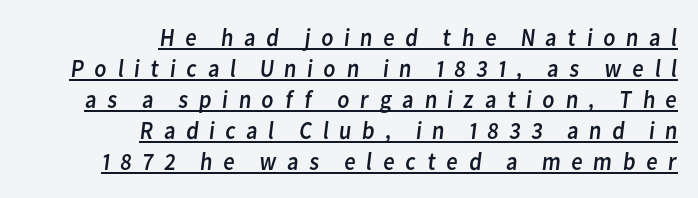
Q: Is the text bold? A: No.
Q: Is the text underlined? A: Yes.
Q: How is the paragraph aligned? A: Right-aligned.
Q: Is the spacing between letters normal or unusually wide? A: Unusually wide.
